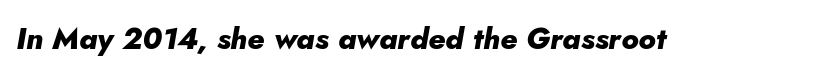
A clean baseline with only descenders dipping below it. This sample has the flowing, uneven cadence of proportional lettering. Weight check: bold — yes, fully. Italic: yes, the glyphs are oblique. In terms of letterspacing, this is plain default setting.
